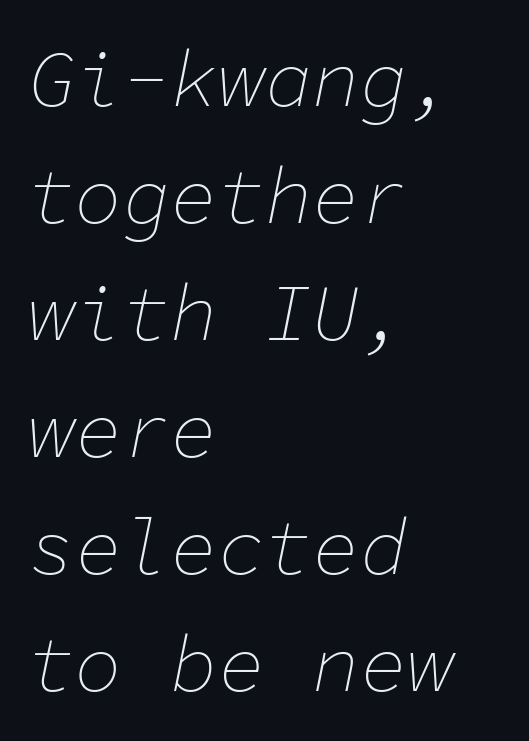
The image shows 79 px thin type, italic (leaning right), monospaced; set left-aligned, normal line spacing (1.48x), normal letter spacing, not underlined; low stroke contrast and a medium x-height.
